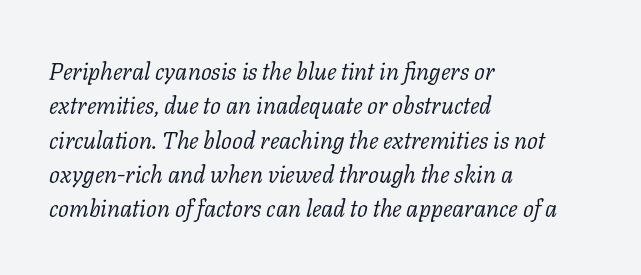
{"italic": "yes", "lean": "right", "slant_degrees": 11, "bold": "no", "underline": "no", "align": "left", "line_spacing": "normal", "line_spacing_ratio": 1.43, "letter_spacing": "normal", "letter_spacing_em": 0.0, "glyph_px": 24}
